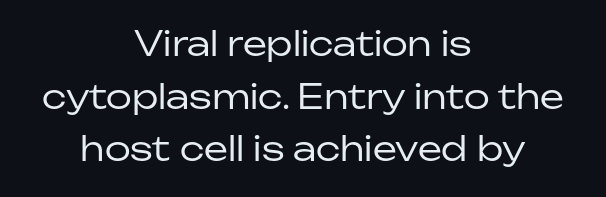
The image shows 34 px regular-weight sans-serif type, upright; set centered, normal line spacing (1.55x), normal letter spacing, not underlined; low stroke contrast and a medium x-height.
